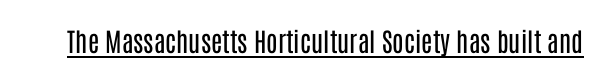
{"italic": "no", "bold": "no", "underline": "yes", "letter_spacing": "normal", "letter_spacing_em": 0.0, "glyph_px": 26}
